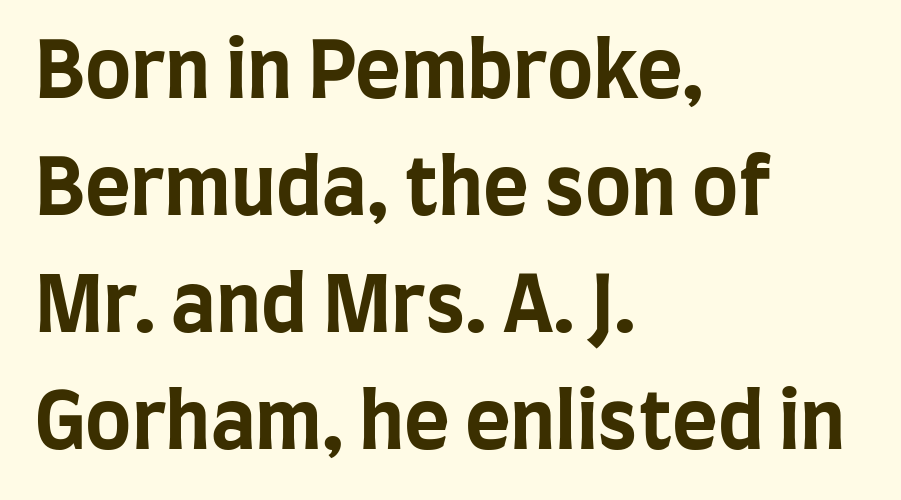
Q: Is the text bold? A: Yes.
Q: Is the text italic (slanted)? A: No, it is upright.
Q: Is the typeface a serif or a sans-serif typeface? A: Sans-serif.
Q: Is the text underlined? A: No.
Q: How is the paragraph aligned? A: Left-aligned.
Q: Is the spacing between letters normal or unusually wide? A: Normal.
Q: Is the spacing between lines tight, normal or loose? A: Normal.
Q: Width (condensed, normal, or wide)? A: Condensed.
Q: Stroke contrast? A: Low.
Q: x-height? A: Large.
Q: Monospaced? A: No.
